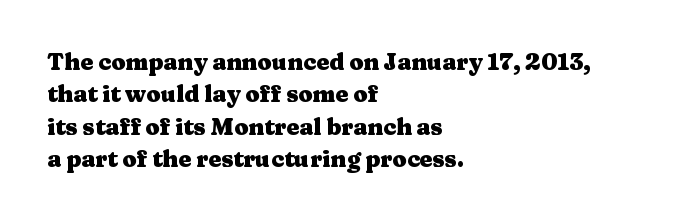
The image shows 23 px bold type, upright; set left-aligned, normal line spacing (1.41x), normal letter spacing, not underlined.
